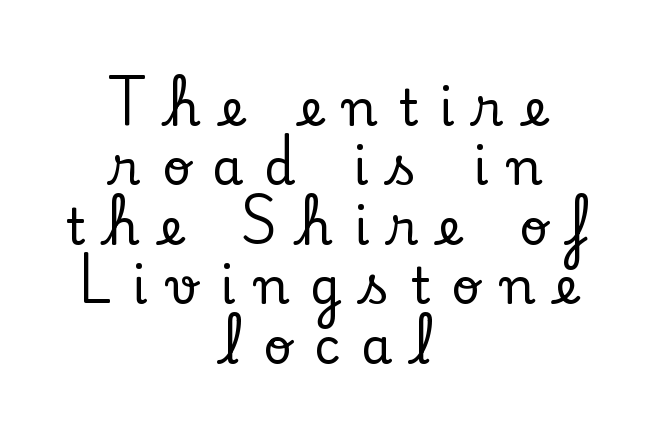
The image shows 50 px text type, upright; set centered, line spacing 1.19x, unusually wide letter spacing (+0.42 em), not underlined; low stroke contrast and a small x-height.
